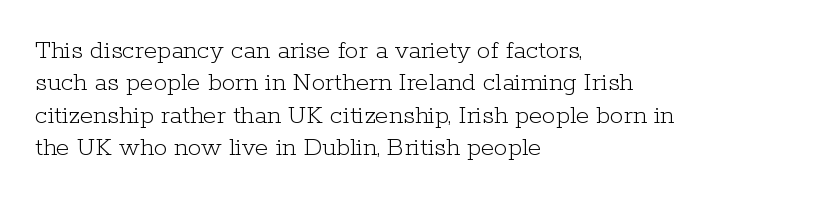
The font is comparable to plain body text, perhaps lighter. Line starts are locked; line ends wander. Nothing unusual about the tracking: characters are spaced as the font intends. The type sits square on the baseline with zero lean. Rule under the text: the space is simply empty.
